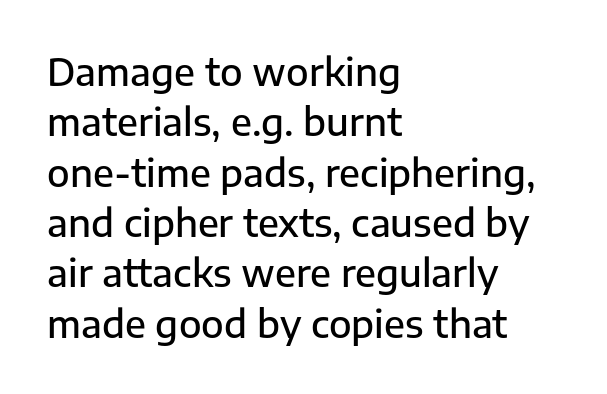
If you drew a ruler down the left edge, every line would touch it. Stems and bowls a touch heavier than normal — semibold. If you drew a line through each stem, it would be perfectly vertical. The letterforms sit shoulder to shoulder at normal distance. Normally led — the rows are evenly, conventionally spaced. The typeface chosen for these lines omits serifs.
